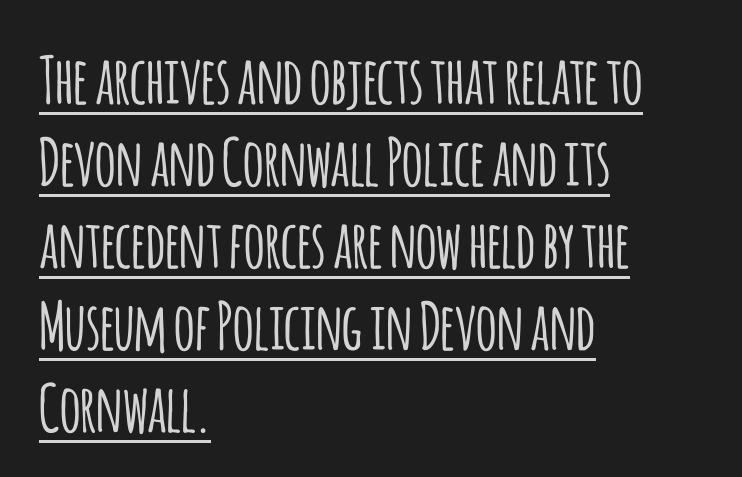
{"serif": "no", "italic": "no", "width": "condensed", "stroke_contrast": "low", "x_height": "large", "monospaced": "no", "underline": "yes", "align": "left", "line_spacing": "normal", "line_spacing_ratio": 1.26, "letter_spacing": "normal", "letter_spacing_em": 0.0, "glyph_px": 65}
